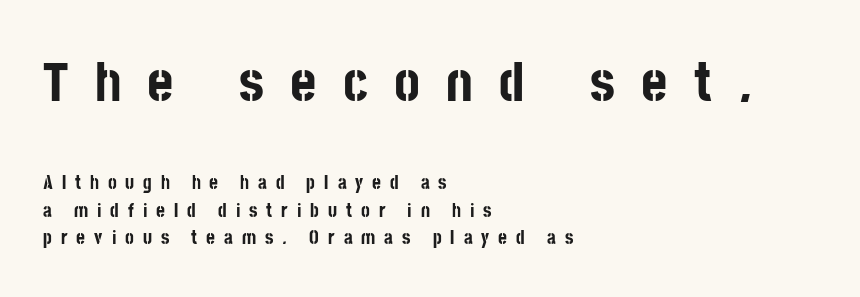
{"serif": "no", "italic": "no", "bold": "yes", "weight": "bold", "width": "condensed", "stroke_contrast": "low", "x_height": "large", "monospaced": "no", "underline": "no", "align": "left", "line_spacing": "normal", "line_spacing_ratio": 1.45, "letter_spacing": "wide", "letter_spacing_em": 0.47, "larger_block": "first", "size_ratio": 2.95, "glyph_px": 56}
